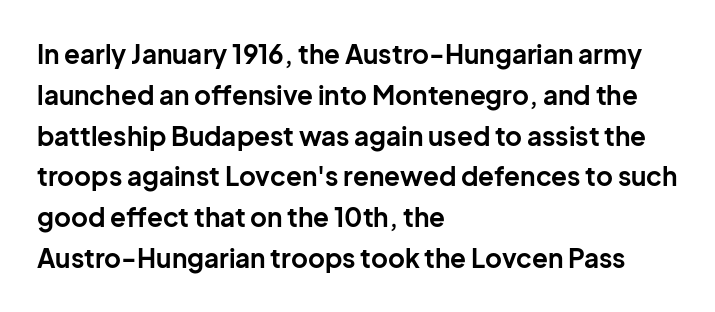
Q: Is the text bold? A: Yes.
Q: Is the text italic (slanted)? A: No, it is upright.
Q: Is the text underlined? A: No.
Q: How is the paragraph aligned? A: Left-aligned.
Q: Is the spacing between letters normal or unusually wide? A: Normal.
Q: Is the spacing between lines tight, normal or loose? A: Normal.
